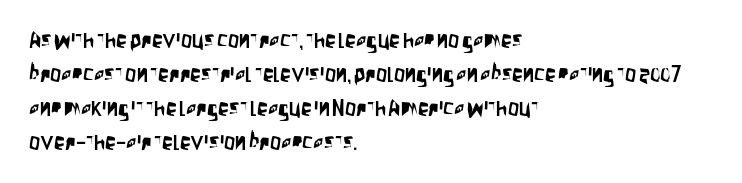
{"italic": "no", "underline": "no", "align": "left", "line_spacing": "normal", "line_spacing_ratio": 1.54, "letter_spacing": "normal", "letter_spacing_em": 0.0, "glyph_px": 22}
